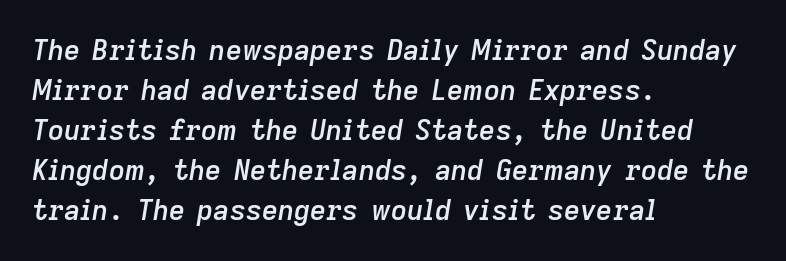
The image shows 28 px semibold type, italic (leaning right); set left-aligned, normal line spacing (1.43x), normal letter spacing, not underlined; low stroke contrast and a medium x-height.
